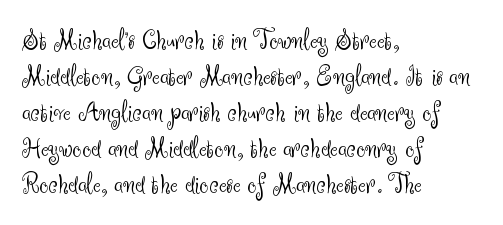
{"serif": "no", "italic": "no", "bold": "no", "weight": "light", "width": "normal", "stroke_contrast": "medium", "x_height": "small", "monospaced": "no", "underline": "no", "align": "left", "line_spacing_ratio": 1.24, "letter_spacing": "normal", "letter_spacing_em": 0.0, "glyph_px": 29}
